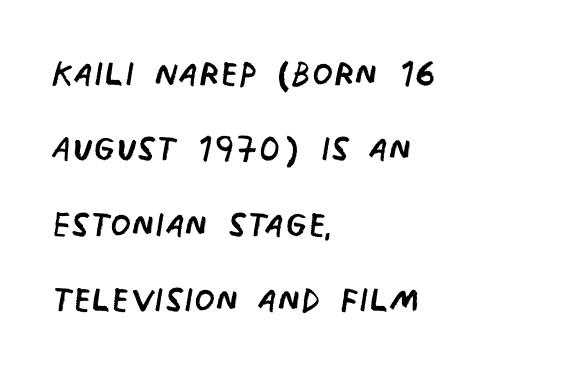
{"serif": "no", "bold": "no", "weight": "regular", "width": "condensed", "stroke_contrast": "low", "x_height": "large", "monospaced": "no", "underline": "no", "align": "left", "line_spacing": "normal", "line_spacing_ratio": 1.57, "letter_spacing": "normal", "letter_spacing_em": 0.0, "glyph_px": 48}
